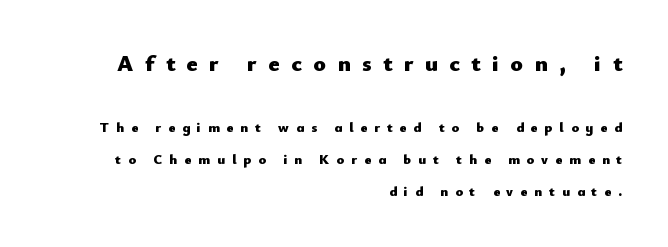
The words here are not underlined. Rows of type keep a wide berth in the vertical direction. Look at the tracking — it's clearly loosened, letters drifting apart. Typesetter's note: full bold, strokes at maximum text heaviness. Tall strokes in this sample are plumb rather than angled.
